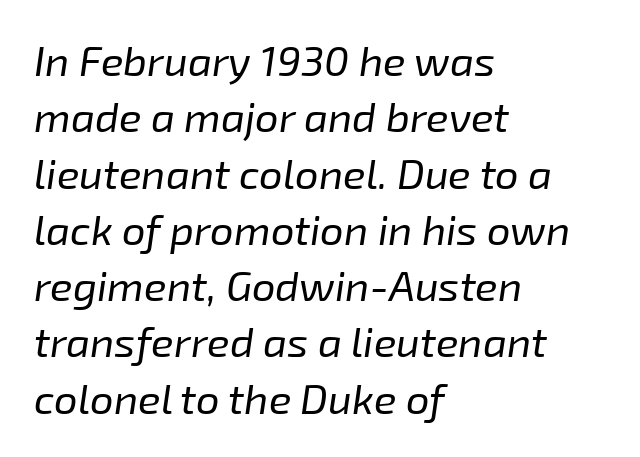
The letterforms sit at book weight or below. You could not count columns in this text — the font is proportionally spaced. The passage shown is not underscored anywhere. Italic? Definitely — the glyphs are oblique.
